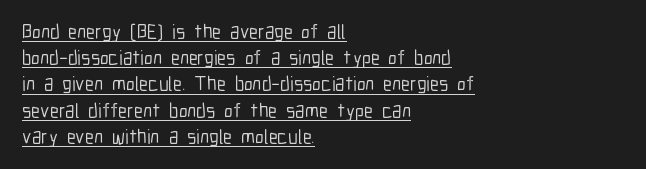
The image shows 20 px text type, upright; set left-aligned, normal line spacing (1.31x), normal letter spacing, underlined.
